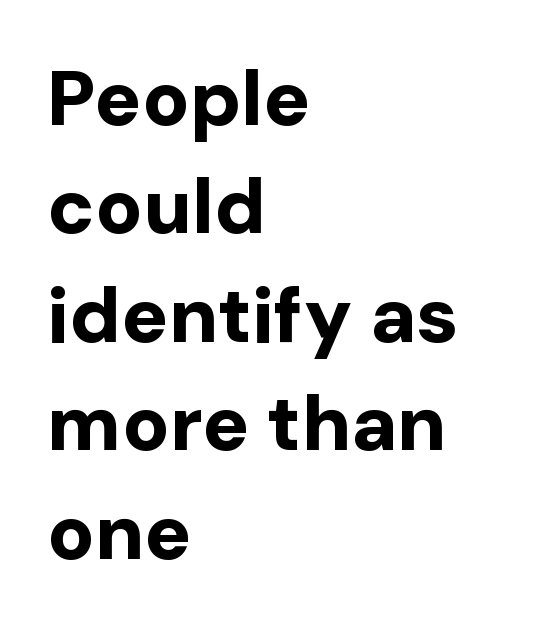
Is this a fixed-width face? No — the glyphs have proportional, varying widths. If you measured baseline to baseline, you'd find a middling distance. The glyphs have the mass of a bold cut. Is the block centered? No — it sits flush against the left margin.
